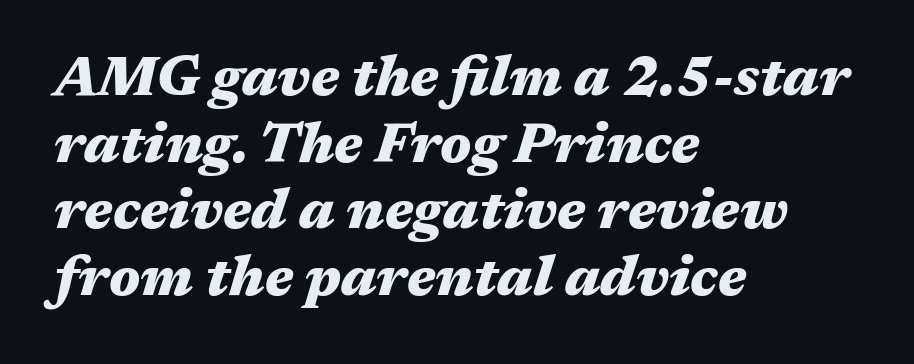
The image shows 55 px heavy, wide type, italic (leaning right); set left-aligned, line spacing 1.21x, normal letter spacing, not underlined; medium stroke contrast and a medium x-height.
